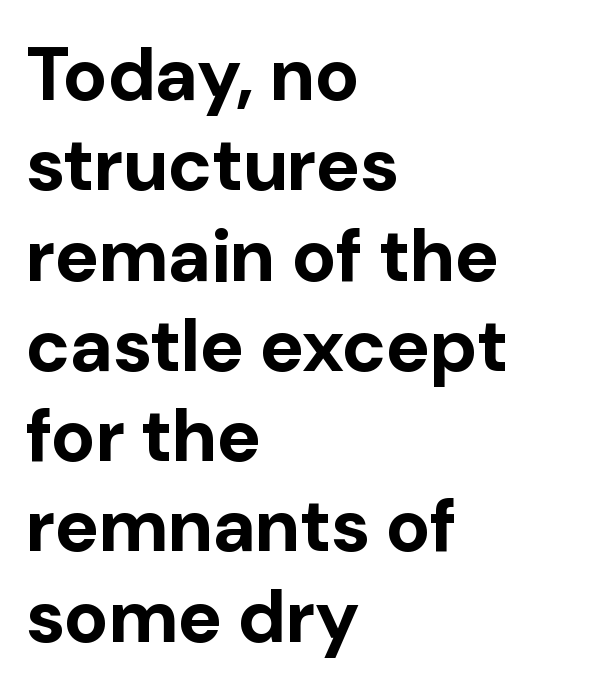
The type sits square on the baseline with zero lean. Note: no serifs on the glyphs. Students, this is bold: see how much ink each stroke carries. Here the designer chose a conventional face with non-uniform glyph widths.
